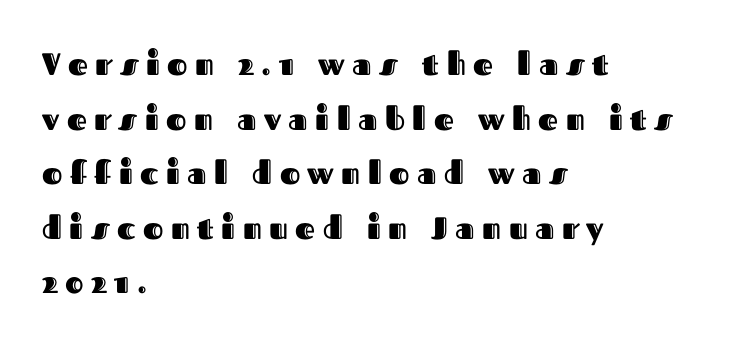
The image shows 31 px text type, upright; set left-aligned, line spacing 1.76x, unusually wide letter spacing (+0.24 em), not underlined; a medium x-height.
